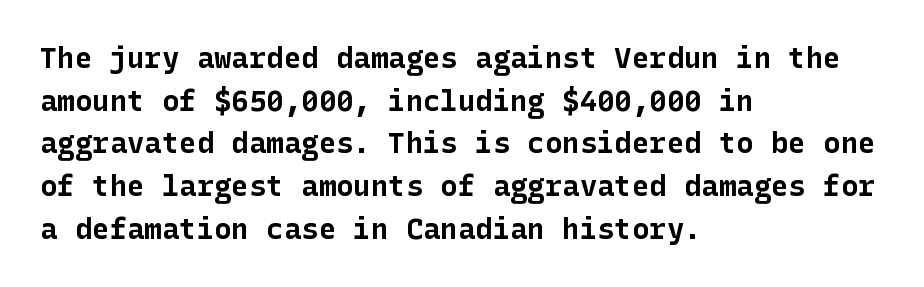
Q: Is the text bold? A: Yes.
Q: Is the text italic (slanted)? A: No, it is upright.
Q: Is the typeface a serif or a sans-serif typeface? A: Sans-serif.
Q: Is the text underlined? A: No.
Q: How is the paragraph aligned? A: Left-aligned.
Q: Is the spacing between letters normal or unusually wide? A: Normal.
Q: Is the spacing between lines tight, normal or loose? A: Normal.
Q: Width (condensed, normal, or wide)? A: Normal.
Q: Stroke contrast? A: Low.
Q: x-height? A: Medium.
